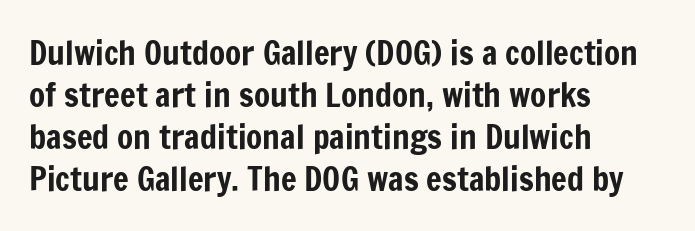
Italic? Not at all — the glyphs are vertical. A clean baseline with only descenders dipping below it. Nobody touched the tracking dial on this one. The passage shown is typed in a proportional face where columns would drift. The rendering anchors every line to the left-hand side.
